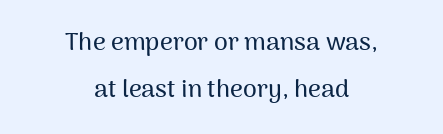
{"italic": "no", "underline": "no", "align": "center", "line_spacing_ratio": 1.87, "letter_spacing": "normal", "letter_spacing_em": 0.0, "glyph_px": 25}
